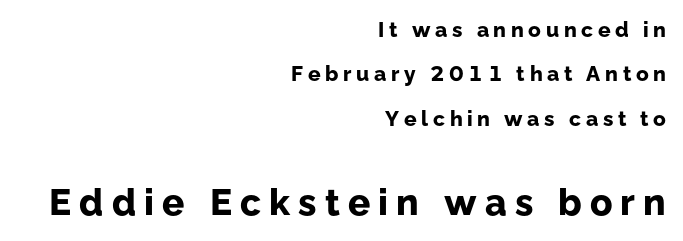
The image shows 37 px bold sans-serif type, upright; set right-aligned, loose line spacing (2.11x), unusually wide letter spacing (+0.22 em), not underlined; the second (bottom) block is 1.76x larger; low stroke contrast and a medium x-height.
